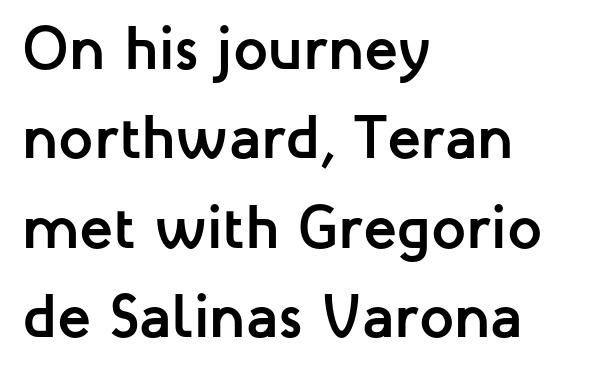
Q: Is the text bold? A: Yes.
Q: Is the text italic (slanted)? A: No, it is upright.
Q: Is the typeface a serif or a sans-serif typeface? A: Sans-serif.
Q: Is the text underlined? A: No.
Q: How is the paragraph aligned? A: Left-aligned.
Q: Is the spacing between letters normal or unusually wide? A: Normal.
Q: Is the spacing between lines tight, normal or loose? A: Normal.
Q: Width (condensed, normal, or wide)? A: Normal.
Q: Stroke contrast? A: Low.
Q: x-height? A: Medium.
Q: Monospaced? A: No.
